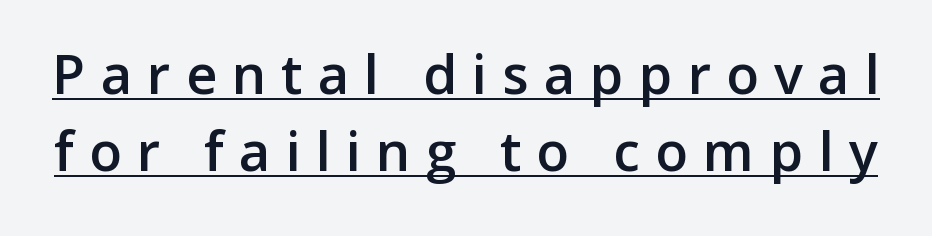
These lines were composed using upright roman letters. Successive baselines arrive at the customary interval. The rendering inserts visible extra space after every character. A bit beefed up — I'd call it semibold rather than bold. The passage shown is typeset with a sans-serif family. What decoration does the sample have? An underline.
